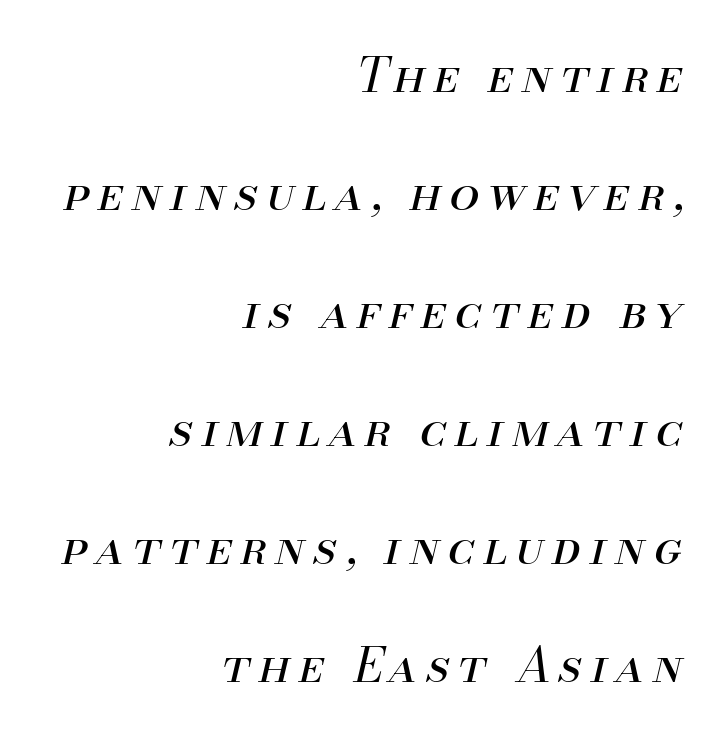
Words float on clear page, feet unadorned. The face used here is proportionally spaced, like ordinary book or web type. Is there much room between lines? Yes — plenty of vertical air separates them. You can tell it's italic because the verticals aren't actually vertical. This sample is right-justified, so line beginnings fall wherever the words allow.
